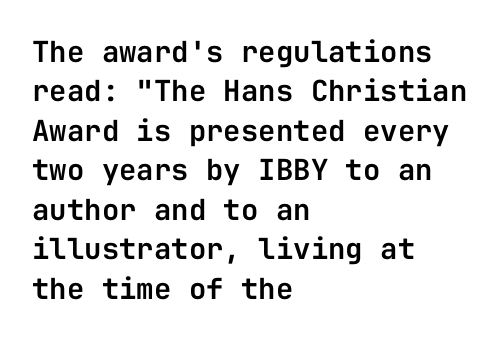
The image shows 29 px sans-serif type, upright, monospaced; set left-aligned, normal line spacing (1.36x), normal letter spacing, not underlined; low stroke contrast and a medium x-height.
